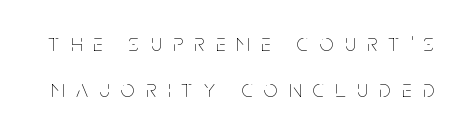
Do the letters lean? They stand straight. Clear beneath every line of the passage. Letter spacing: wide. Reading down the column, the eye jumps a long way to each next line.
